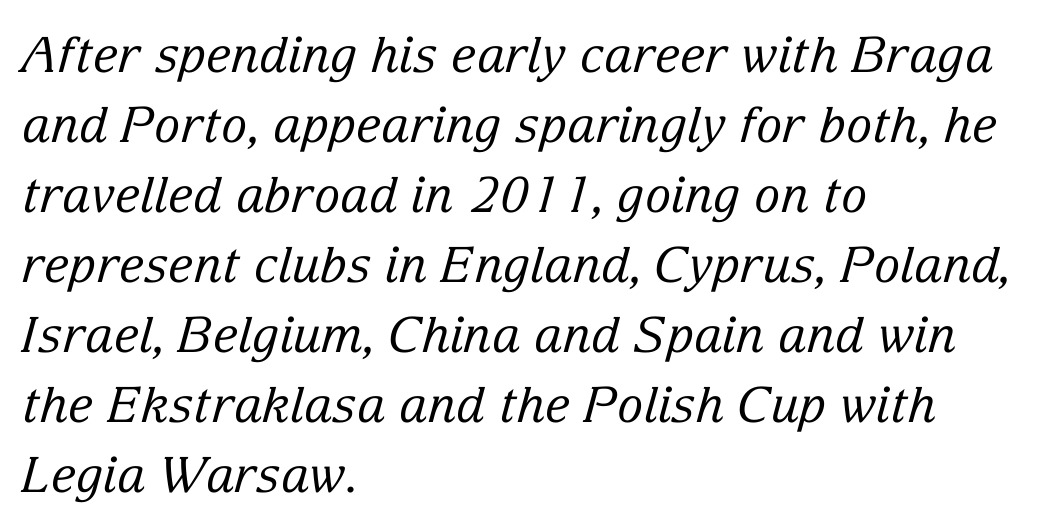
Q: Is the text bold? A: No.
Q: Is the text italic (slanted)? A: Yes, it leans right by about 15 degrees.
Q: Is the typeface a serif or a sans-serif typeface? A: Serif.
Q: Is the text underlined? A: No.
Q: How is the paragraph aligned? A: Left-aligned.
Q: Is the spacing between letters normal or unusually wide? A: Normal.
Q: Is the spacing between lines tight, normal or loose? A: Normal.
Q: Width (condensed, normal, or wide)? A: Normal.
Q: Stroke contrast? A: Low.
Q: x-height? A: Medium.
Q: Monospaced? A: No.
